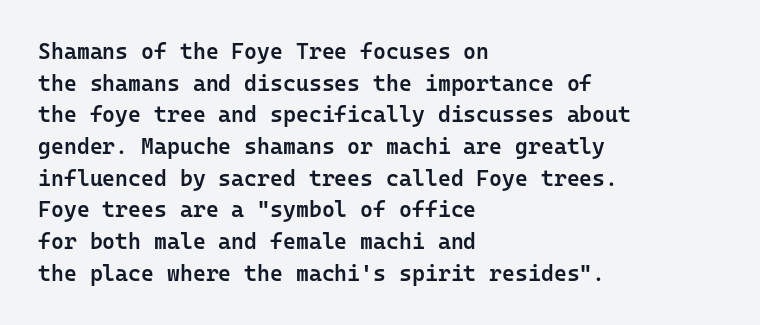
{"italic": "no", "bold": "semi", "underline": "no", "align": "left", "line_spacing": "normal", "line_spacing_ratio": 1.44, "letter_spacing": "normal", "letter_spacing_em": 0.0, "glyph_px": 22}
